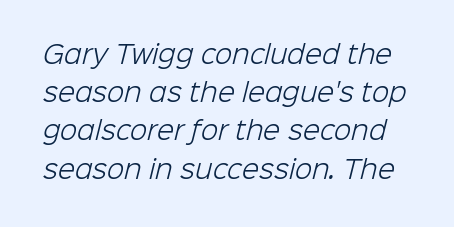
Q: Is the text bold? A: No.
Q: Is the text underlined? A: No.
Q: Is the spacing between letters normal or unusually wide? A: Normal.
Q: Is the spacing between lines tight, normal or loose? A: Normal.
